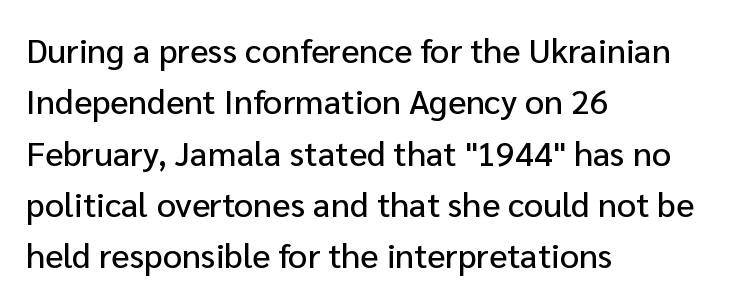
{"serif": "no", "italic": "no", "width": "normal", "stroke_contrast": "low", "x_height": "medium", "monospaced": "no", "underline": "no", "align": "left", "line_spacing": "normal", "line_spacing_ratio": 1.51, "letter_spacing": "normal", "letter_spacing_em": 0.0, "glyph_px": 34}
